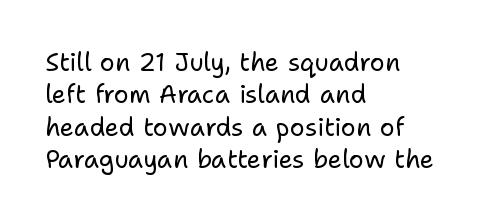
Q: Is the text bold? A: No.
Q: Is the text italic (slanted)? A: No, it is upright.
Q: Is the text underlined? A: No.
Q: How is the paragraph aligned? A: Left-aligned.
Q: Is the spacing between letters normal or unusually wide? A: Normal.
Q: Is the spacing between lines tight, normal or loose? A: Normal.
